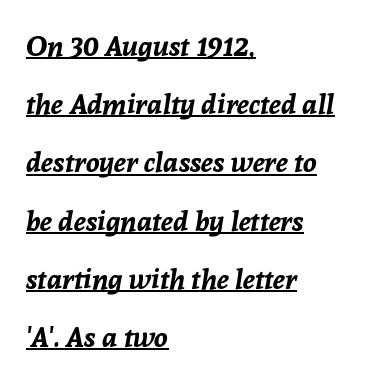
{"italic": "yes", "lean": "right", "slant_degrees": 8, "bold": "yes", "weight": "bold", "width": "normal", "stroke_contrast": "low", "x_height": "medium", "monospaced": "no", "underline": "yes", "align": "left", "line_spacing": "loose", "line_spacing_ratio": 2.08, "letter_spacing": "normal", "letter_spacing_em": 0.0, "glyph_px": 28}
